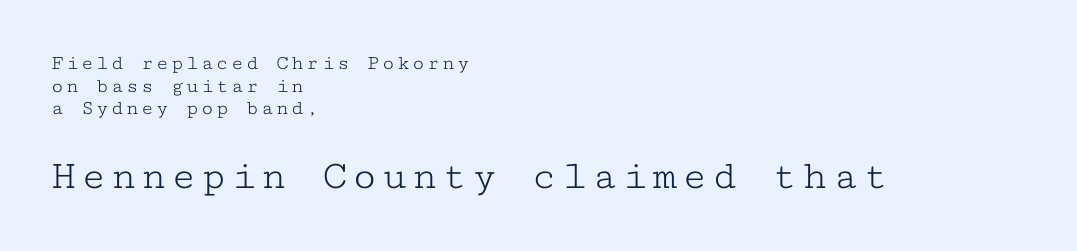
The passage shown stacks its lines with hardly any gap. Here the second block reads like a headline and the first like body copy. The typeface chosen for these lines features serifs. This sample has the even, mechanical cadence of fixed-width lettering.
